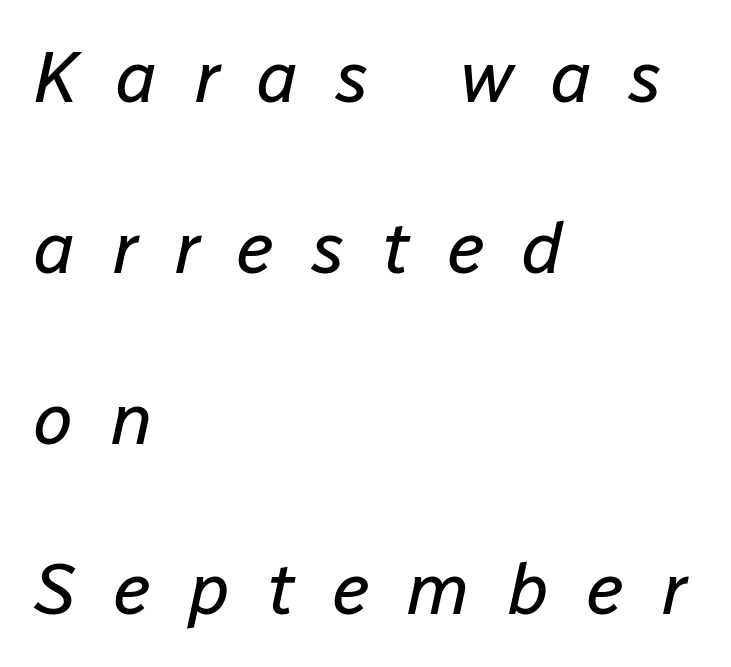
The image shows 73 px regular-weight type, italic (leaning right); set left-aligned, loose line spacing (2.34x), unusually wide letter spacing (+0.5 em), not underlined; low stroke contrast and a medium x-height.
